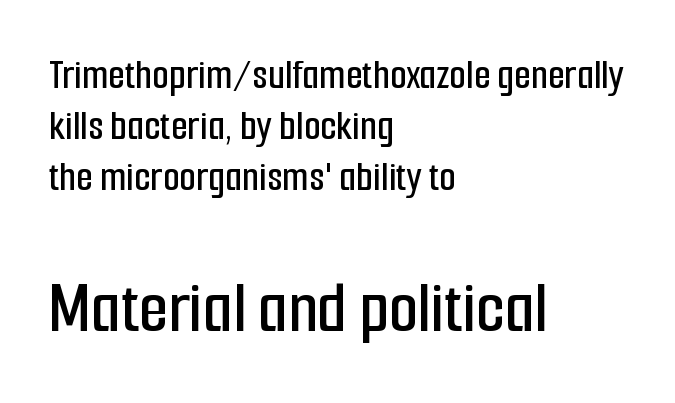
Q: Is the text italic (slanted)? A: No, it is upright.
Q: Is the typeface a serif or a sans-serif typeface? A: Sans-serif.
Q: Is the text underlined? A: No.
Q: How is the paragraph aligned? A: Left-aligned.
Q: Is the spacing between letters normal or unusually wide? A: Normal.
Q: Which block of text is set in a larger size, the first (top) or the second (bottom)? A: The second (bottom) one.
Q: Width (condensed, normal, or wide)? A: Condensed.
Q: Stroke contrast? A: Low.
Q: x-height? A: Medium.
Q: Monospaced? A: No.
